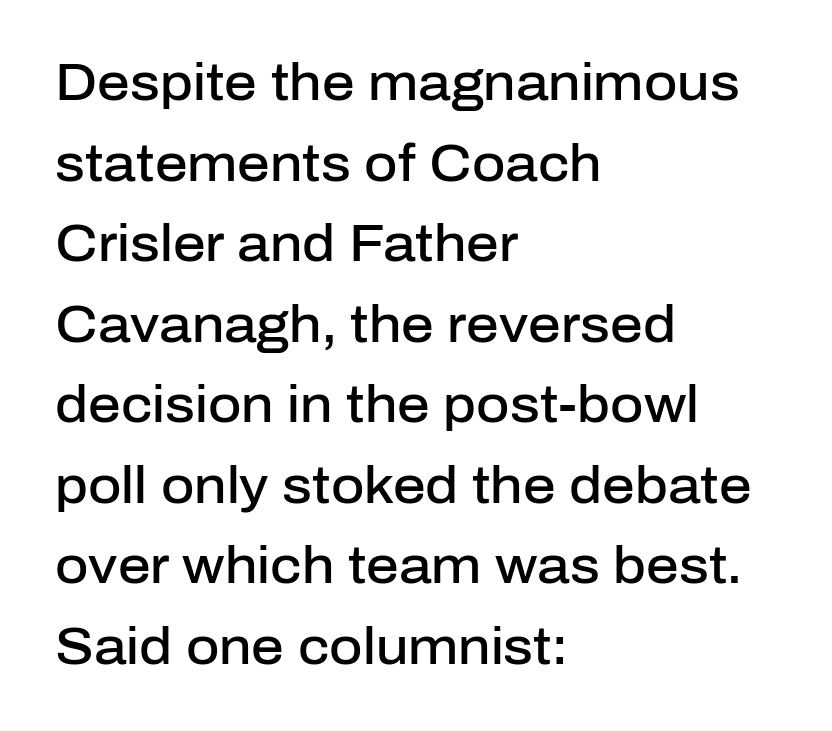
This is the in-between weight designers call semibold or demi. Look at the bottom of the vertical strokes: they stop flat, with no serifs. A typesetter would call this proportional, since set widths differ per character. Plain, unruled lines of type. The typesetter chose a ragged-right arrangement here. Regarding leading, the lines here are spaced in the standard way.
